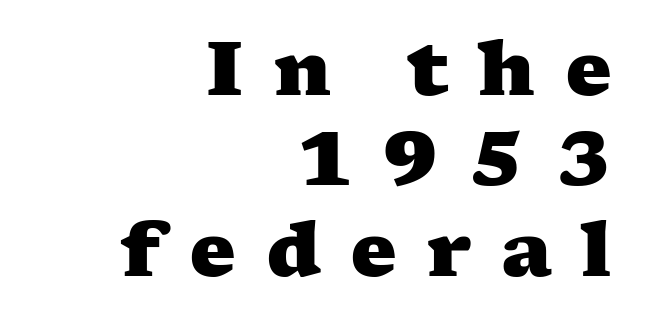
{"serif": "yes", "bold": "yes", "weight": "heavy", "width": "wide", "stroke_contrast": "medium", "x_height": "medium", "monospaced": "no", "underline": "no", "align": "right", "line_spacing_ratio": 1.22, "letter_spacing": "wide", "letter_spacing_em": 0.39, "glyph_px": 74}
